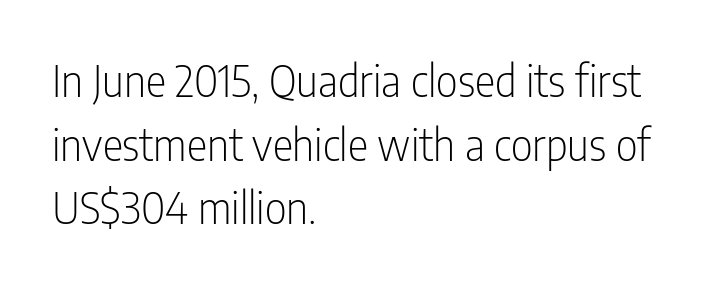
{"serif": "no", "italic": "no", "bold": "no", "weight": "light", "width": "condensed", "stroke_contrast": "low", "x_height": "medium", "monospaced": "no", "underline": "no", "align": "left", "line_spacing": "normal", "line_spacing_ratio": 1.48, "letter_spacing": "normal", "letter_spacing_em": 0.0, "glyph_px": 43}
